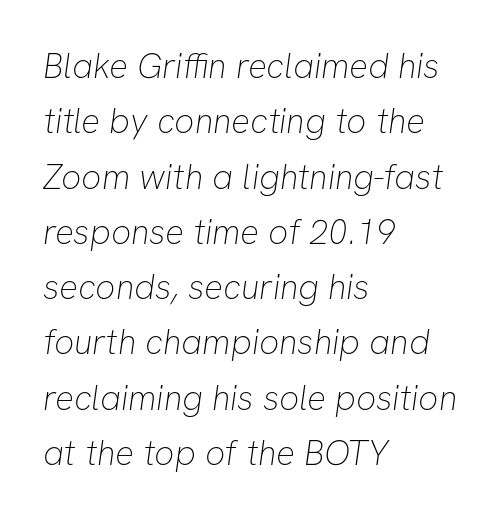
{"serif": "no", "bold": "no", "weight": "thin", "width": "normal", "stroke_contrast": "low", "x_height": "medium", "monospaced": "no", "underline": "no", "align": "left", "line_spacing": "normal", "line_spacing_ratio": 1.58, "letter_spacing": "normal", "letter_spacing_em": 0.0, "glyph_px": 35}
